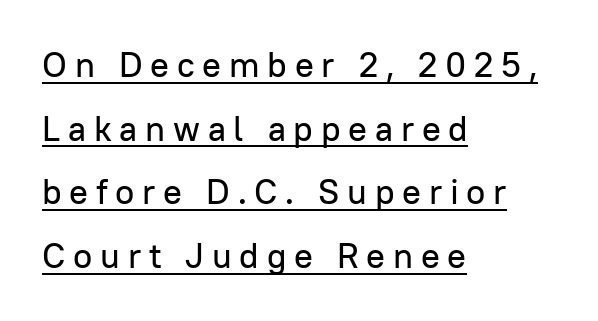
The image shows 35 px sans-serif type, upright; set left-aligned, line spacing 1.82x, unusually wide letter spacing (+0.22 em), underlined; low stroke contrast and a medium x-height.
